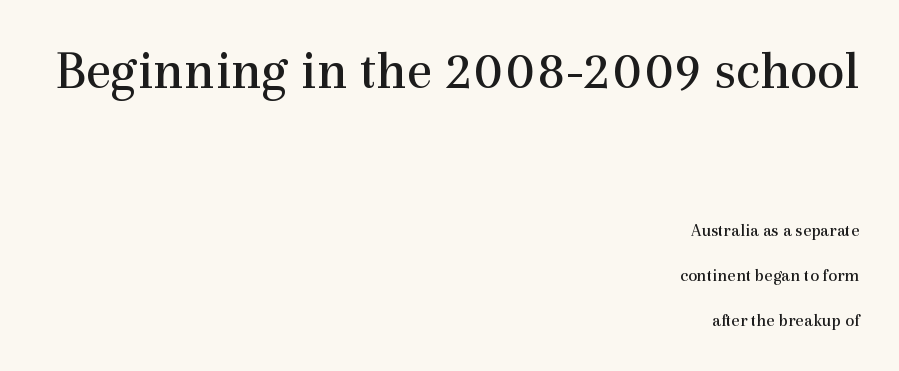
Q: Is the text bold? A: No.
Q: Is the text italic (slanted)? A: No, it is upright.
Q: Is the typeface a serif or a sans-serif typeface? A: Serif.
Q: Is the text underlined? A: No.
Q: How is the paragraph aligned? A: Right-aligned.
Q: Is the spacing between letters normal or unusually wide? A: Normal.
Q: Is the spacing between lines tight, normal or loose? A: Loose.
Q: Which block of text is set in a larger size, the first (top) or the second (bottom)? A: The first (top) one.
Q: Width (condensed, normal, or wide)? A: Normal.
Q: x-height? A: Medium.
Q: Monospaced? A: No.
